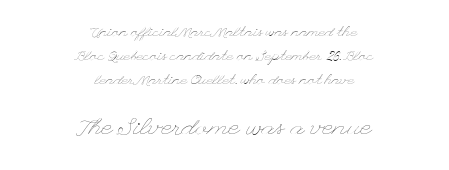
Descenders are the only things crossing below the line. Reading down the block, each line starts at a different indent, mirrored at its end. Ink coverage per letter is moderate at most. Visually, the bottom section dominates because its glyphs are scaled up. Letter spacing: default.
